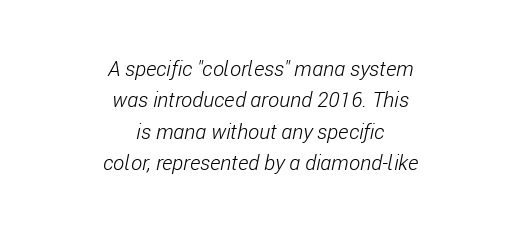
{"italic": "yes", "lean": "right", "slant_degrees": 11, "bold": "no", "underline": "no", "align": "center", "line_spacing": "normal", "line_spacing_ratio": 1.5, "letter_spacing": "normal", "letter_spacing_em": 0.0, "glyph_px": 21}
